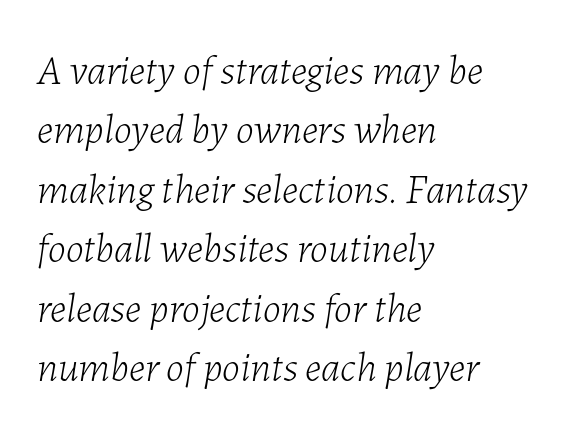
{"italic": "yes", "lean": "right", "slant_degrees": 7, "bold": "no", "weight": "light", "width": "normal", "stroke_contrast": "low", "x_height": "medium", "monospaced": "no", "underline": "no", "align": "left", "line_spacing": "normal", "line_spacing_ratio": 1.45, "letter_spacing": "normal", "letter_spacing_em": 0.0, "glyph_px": 41}
